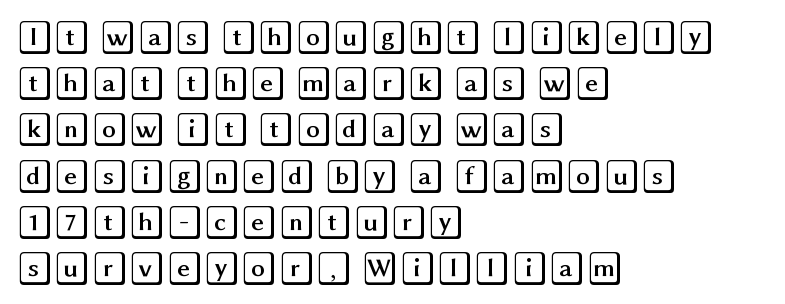
Q: Is the text italic (slanted)? A: No, it is upright.
Q: Is the text underlined? A: No.
Q: How is the paragraph aligned? A: Left-aligned.
Q: Is the spacing between letters normal or unusually wide? A: Normal.
Q: Is the spacing between lines tight, normal or loose? A: Normal.
Q: Width (condensed, normal, or wide)? A: Wide.
Q: x-height? A: Large.
